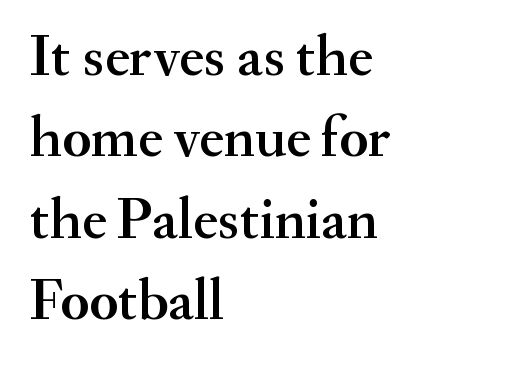
Q: Is the text italic (slanted)? A: No, it is upright.
Q: Is the typeface a serif or a sans-serif typeface? A: Serif.
Q: Is the text underlined? A: No.
Q: How is the paragraph aligned? A: Left-aligned.
Q: Is the spacing between letters normal or unusually wide? A: Normal.
Q: Is the spacing between lines tight, normal or loose? A: Normal.
Q: Width (condensed, normal, or wide)? A: Normal.
Q: Stroke contrast? A: Medium.
Q: x-height? A: Small.
Q: Monospaced? A: No.
